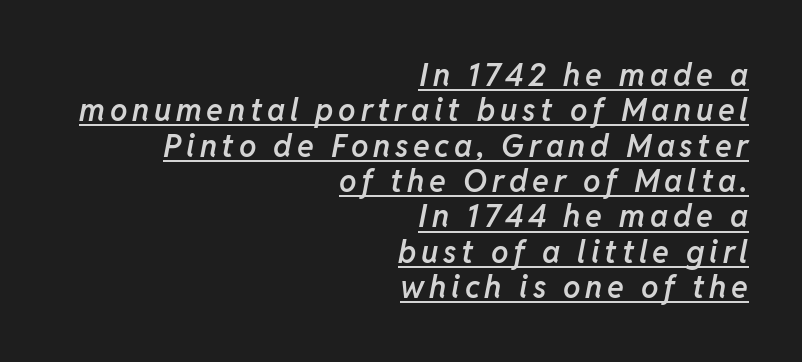
Character widths vary here, with narrow letters taking less room than wide ones. This is the in-between weight designers call semibold or demi. Italic? Definitely — the glyphs are oblique. The lines are quadded right. Whoever set this chose condensed vertical rhythm over breathing room. The string is rendered with underlining switched on.
